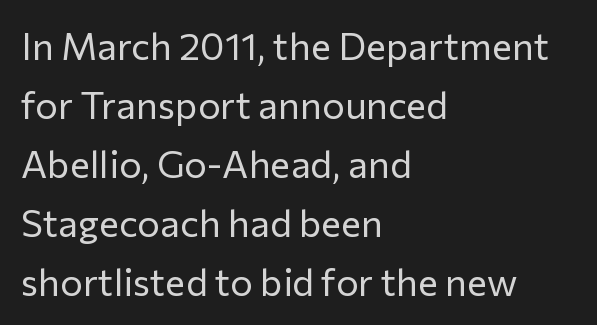
Q: Is the text bold? A: No.
Q: Is the text italic (slanted)? A: No, it is upright.
Q: Is the typeface a serif or a sans-serif typeface? A: Sans-serif.
Q: Is the text underlined? A: No.
Q: How is the paragraph aligned? A: Left-aligned.
Q: Is the spacing between letters normal or unusually wide? A: Normal.
Q: Is the spacing between lines tight, normal or loose? A: Normal.
Q: Width (condensed, normal, or wide)? A: Normal.
Q: Stroke contrast? A: Low.
Q: x-height? A: Medium.
Q: Monospaced? A: No.
